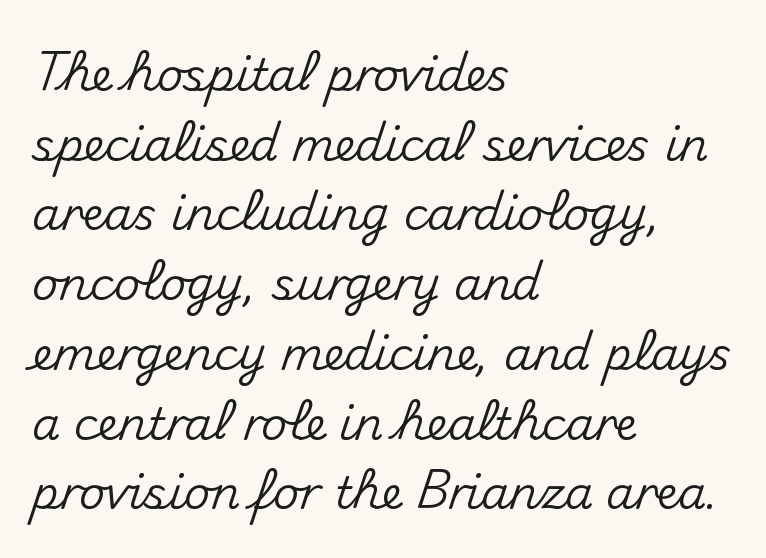
Q: Is the text italic (slanted)? A: Yes.
Q: Is the typeface a serif or a sans-serif typeface? A: Sans-serif.
Q: Is the text underlined? A: No.
Q: How is the paragraph aligned? A: Left-aligned.
Q: Is the spacing between letters normal or unusually wide? A: Normal.
Q: Is the spacing between lines tight, normal or loose? A: Normal.
Q: Width (condensed, normal, or wide)? A: Normal.
Q: Stroke contrast? A: Medium.
Q: x-height? A: Small.
Q: Monospaced? A: No.
